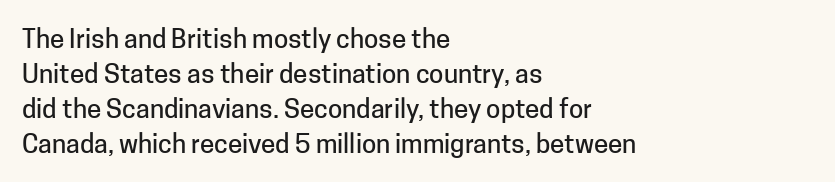
{"italic": "no", "underline": "no", "align": "left", "line_spacing": "normal", "line_spacing_ratio": 1.35, "letter_spacing": "normal", "letter_spacing_em": 0.0, "glyph_px": 26}
